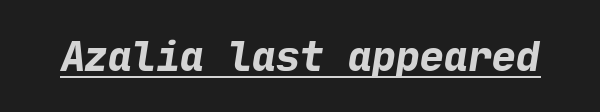
{"serif": "no", "bold": "yes", "weight": "bold", "width": "normal", "stroke_contrast": "low", "x_height": "medium", "underline": "yes", "letter_spacing": "normal", "letter_spacing_em": 0.0, "glyph_px": 40}
